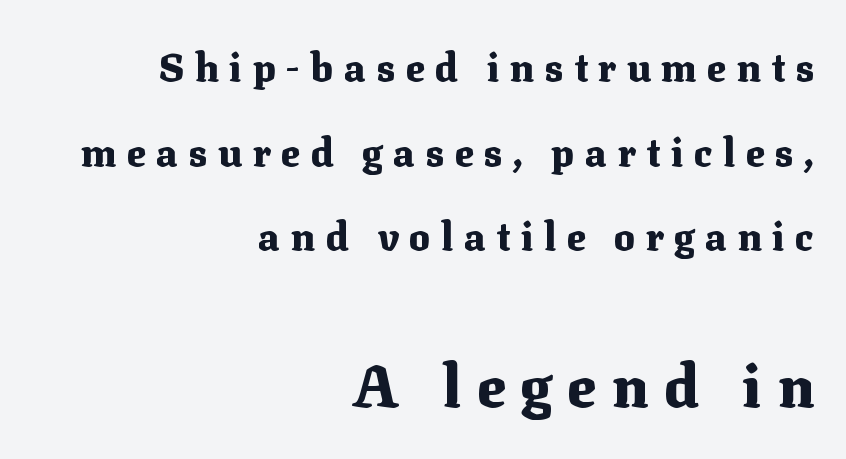
Q: Is the text bold? A: Yes.
Q: Is the text italic (slanted)? A: No, it is upright.
Q: Is the typeface a serif or a sans-serif typeface? A: Serif.
Q: Is the text underlined? A: No.
Q: How is the paragraph aligned? A: Right-aligned.
Q: Is the spacing between letters normal or unusually wide? A: Unusually wide.
Q: Is the spacing between lines tight, normal or loose? A: Loose.
Q: Which block of text is set in a larger size, the first (top) or the second (bottom)? A: The second (bottom) one.
Q: Width (condensed, normal, or wide)? A: Normal.
Q: Stroke contrast? A: Medium.
Q: x-height? A: Medium.
Q: Monospaced? A: No.
